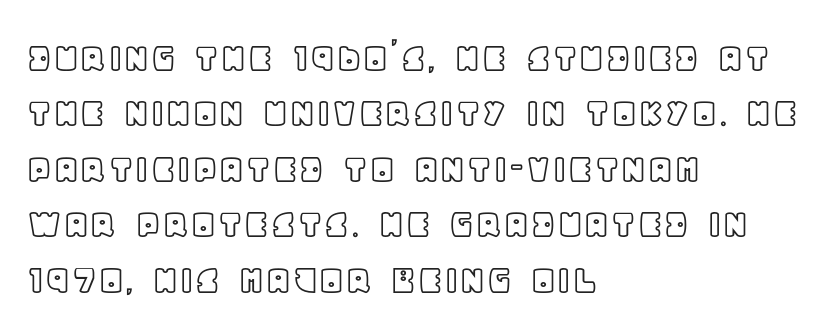
The image shows 43 px text type, upright; set left-aligned, normal line spacing (1.29x), normal letter spacing, not underlined; a large x-height.
